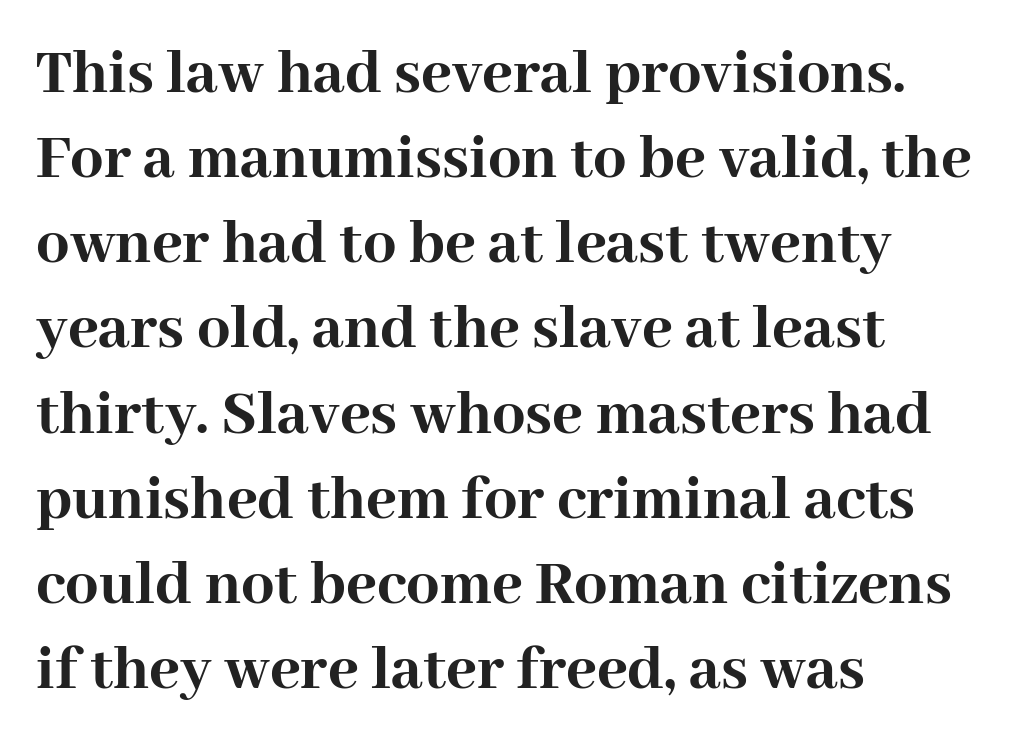
Q: Is the text bold? A: Yes.
Q: Is the text italic (slanted)? A: No, it is upright.
Q: Is the typeface a serif or a sans-serif typeface? A: Serif.
Q: Is the text underlined? A: No.
Q: How is the paragraph aligned? A: Left-aligned.
Q: Is the spacing between letters normal or unusually wide? A: Normal.
Q: Is the spacing between lines tight, normal or loose? A: Normal.
Q: Width (condensed, normal, or wide)? A: Normal.
Q: Stroke contrast? A: High.
Q: x-height? A: Medium.
Q: Monospaced? A: No.
